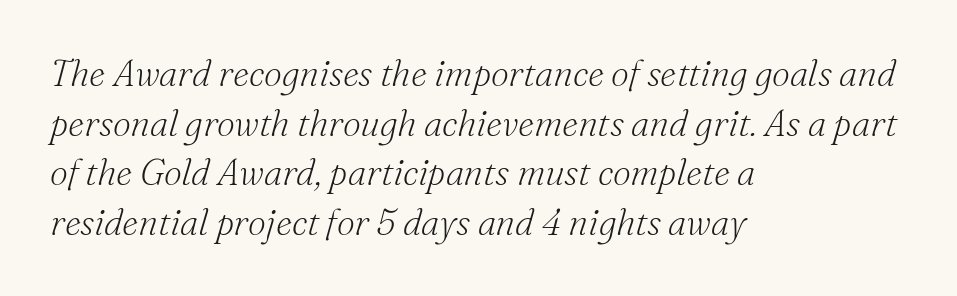
Vertical spacing — default. Observe the lean: these are italic letterforms. The ragged edge is on the right, which tells us the setting is flush left. A serif font was chosen for this passage. Spacing between characters is what you'd get straight out of the box. The letters look calm and open, with moderate or lighter stems.
